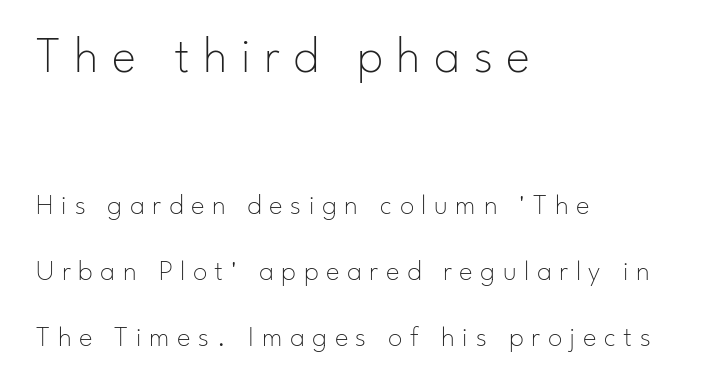
The image shows 51 px thin sans-serif type, upright; set left-aligned, loose line spacing (2.28x), unusually wide letter spacing (+0.26 em), not underlined; the first (top) block is 1.76x larger; low stroke contrast and a small x-height.
